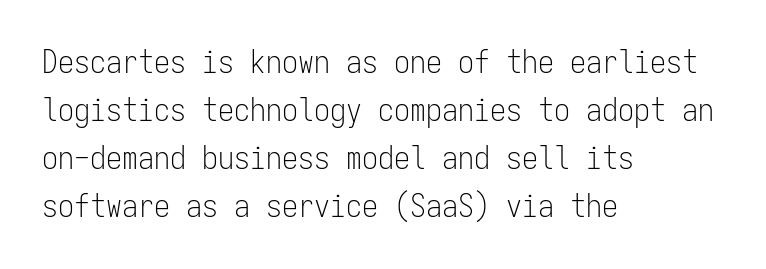
Q: Is the text bold? A: No.
Q: Is the text italic (slanted)? A: No, it is upright.
Q: Is the typeface a serif or a sans-serif typeface? A: Sans-serif.
Q: Is the text underlined? A: No.
Q: How is the paragraph aligned? A: Left-aligned.
Q: Is the spacing between letters normal or unusually wide? A: Normal.
Q: Is the spacing between lines tight, normal or loose? A: Normal.
Q: Width (condensed, normal, or wide)? A: Condensed.
Q: Stroke contrast? A: Low.
Q: x-height? A: Medium.
Q: Monospaced? A: Yes.
